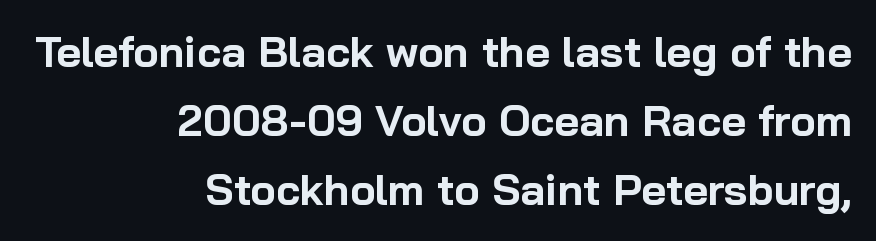
{"serif": "no", "italic": "no", "bold": "yes", "weight": "bold", "width": "normal", "stroke_contrast": "low", "x_height": "medium", "monospaced": "no", "underline": "no", "align": "right", "line_spacing": "normal", "line_spacing_ratio": 1.61, "letter_spacing": "normal", "letter_spacing_em": 0.0, "glyph_px": 43}
